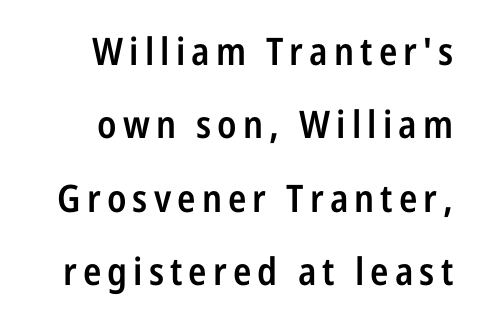
The image shows 38 px semibold, condensed sans-serif type, upright; set right-aligned, loose line spacing (1.93x), not underlined; low stroke contrast and a medium x-height.
